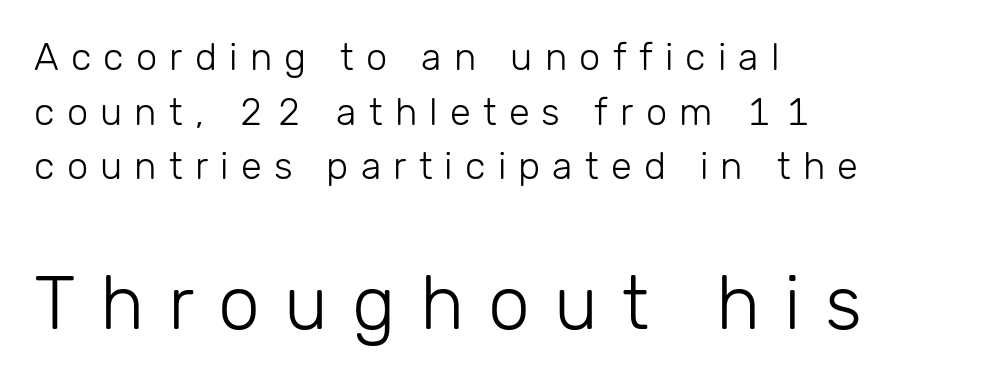
{"serif": "no", "italic": "no", "bold": "no", "weight": "light", "width": "normal", "stroke_contrast": "low", "x_height": "medium", "monospaced": "no", "underline": "no", "align": "left", "line_spacing": "normal", "line_spacing_ratio": 1.44, "letter_spacing": "wide", "letter_spacing_em": 0.32, "larger_block": "second", "size_ratio": 1.97, "glyph_px": 75}
